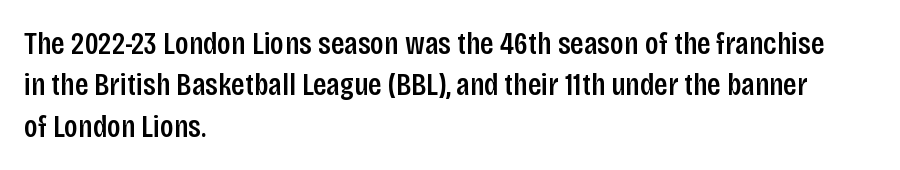
The image shows 32 px semibold, condensed sans-serif type, upright; set left-aligned, normal line spacing (1.29x), normal letter spacing, not underlined; low stroke contrast and a large x-height.
